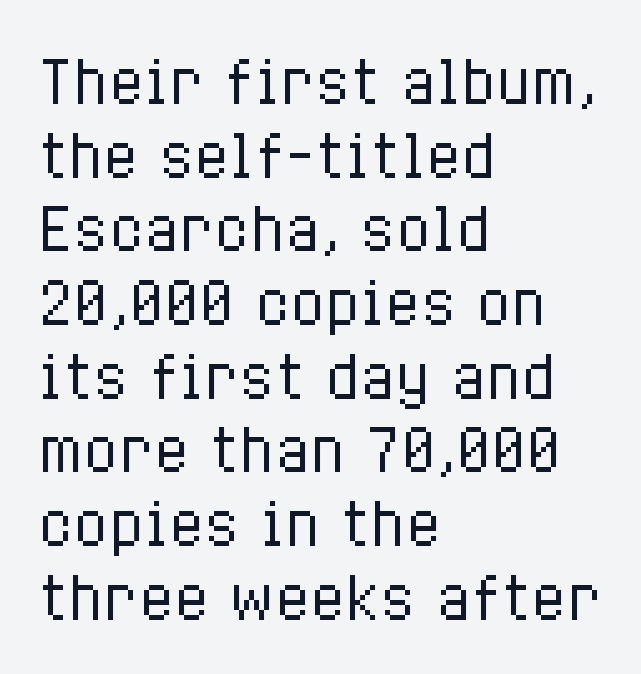
The image shows 58 px regular-weight, condensed type, upright; set left-aligned, normal line spacing (1.27x), normal letter spacing, not underlined; low stroke contrast and a medium x-height.
